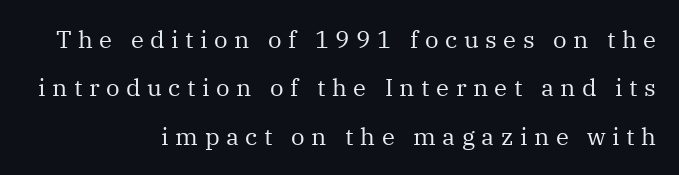
Q: Is the text bold? A: No.
Q: Is the text italic (slanted)? A: No, it is upright.
Q: Is the text underlined? A: No.
Q: How is the paragraph aligned? A: Right-aligned.
Q: Is the spacing between letters normal or unusually wide? A: Unusually wide.
Q: Is the spacing between lines tight, normal or loose? A: Loose.
